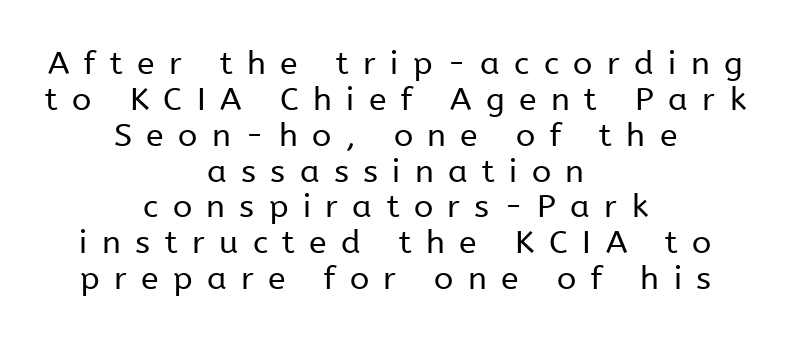
Unlike italic type, these characters show no tilt at all. Is this a sans? Yes — the strokes have no serifs. Each new line begins almost immediately beneath the previous one. The line texture is sparse and dotted thanks to wide tracking. Both edges are ragged and mirror each other, which tells us the setting is centered.
